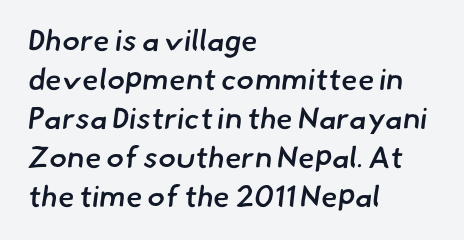
Q: Is the text bold? A: Semi-bold.
Q: Is the typeface a serif or a sans-serif typeface? A: Sans-serif.
Q: Is the text underlined? A: No.
Q: How is the paragraph aligned? A: Left-aligned.
Q: Is the spacing between letters normal or unusually wide? A: Normal.
Q: Is the spacing between lines tight, normal or loose? A: Normal.
Q: Width (condensed, normal, or wide)? A: Normal.
Q: Stroke contrast? A: Low.
Q: x-height? A: Small.
Q: Monospaced? A: No.
